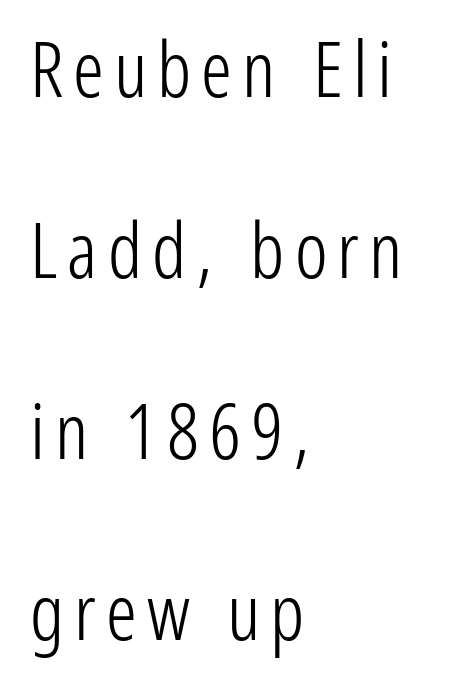
The image shows 77 px light, condensed sans-serif type, upright; set left-aligned, loose line spacing (2.35x), not underlined; low stroke contrast and a medium x-height.
